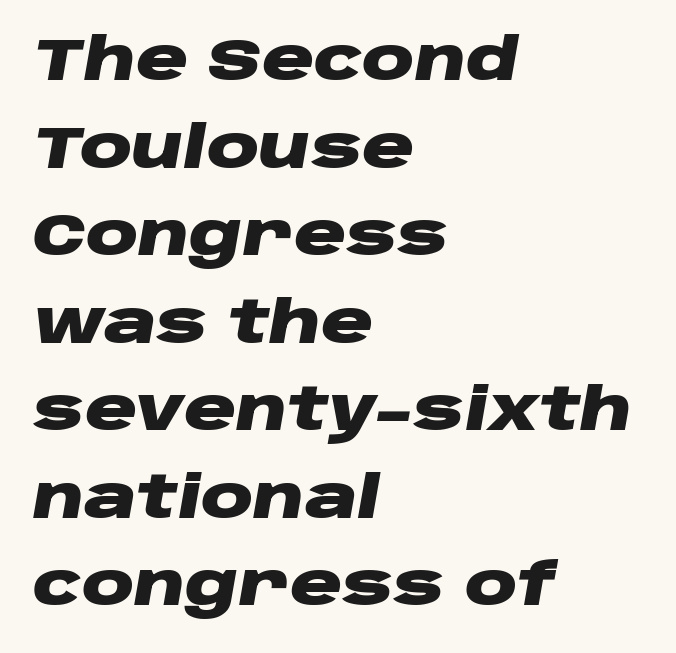
Type without underlining. The font is running at its bold setting. This sample uses plain, unmodified letter spacing. One glance says typical: line gaps are just what's usual. Italic: yes, the glyphs are oblique. The lines are quadded left.
